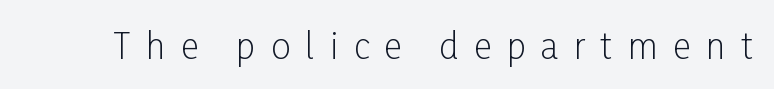
The image shows 35 px light, condensed sans-serif type, upright; set unusually wide letter spacing (+0.44 em), not underlined; low stroke contrast and a medium x-height.
